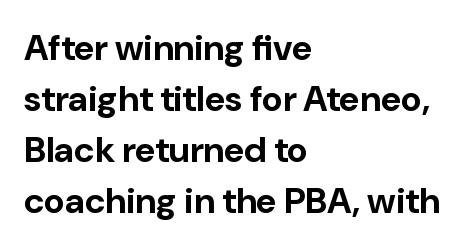
The type family on display is of the sans-serif kind. The rows are spaced the way most documents space them. Check under the words: just untouched page. Caption: multi-line text, flush left, ragged right. These lines are rendered in a variable-pitch font. In terms of posture, this sample is upright.
